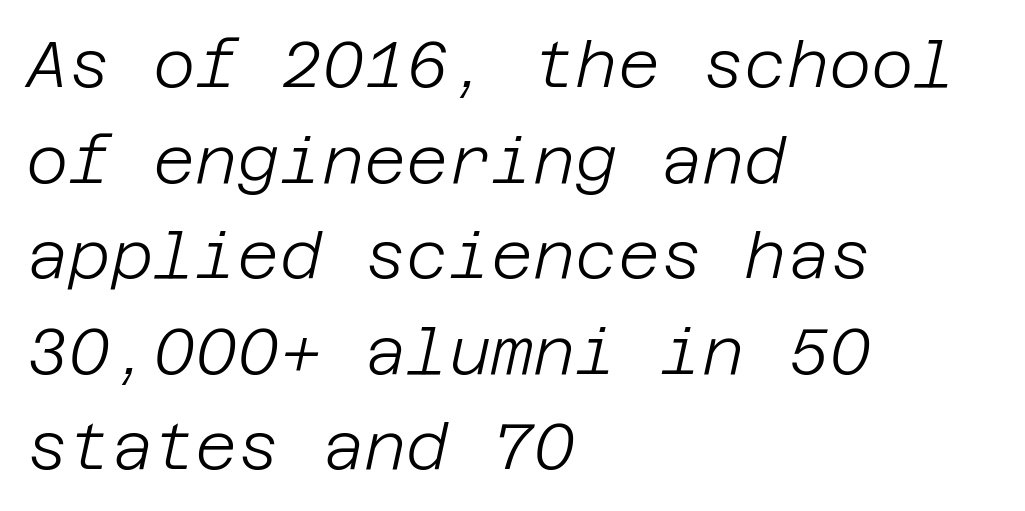
Q: Is the text bold? A: No.
Q: Is the text italic (slanted)? A: Yes, it leans right by about 12 degrees.
Q: Is the text underlined? A: No.
Q: How is the paragraph aligned? A: Left-aligned.
Q: Is the spacing between letters normal or unusually wide? A: Normal.
Q: Is the spacing between lines tight, normal or loose? A: Normal.
Q: Width (condensed, normal, or wide)? A: Normal.
Q: Stroke contrast? A: Low.
Q: x-height? A: Large.
